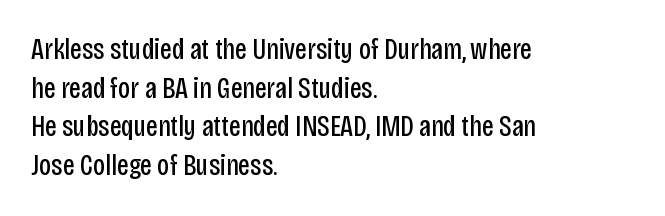
Q: Is the text bold? A: No.
Q: Is the text italic (slanted)? A: No, it is upright.
Q: Is the typeface a serif or a sans-serif typeface? A: Sans-serif.
Q: Is the text underlined? A: No.
Q: How is the paragraph aligned? A: Left-aligned.
Q: Is the spacing between letters normal or unusually wide? A: Normal.
Q: Is the spacing between lines tight, normal or loose? A: Normal.
Q: Width (condensed, normal, or wide)? A: Condensed.
Q: Stroke contrast? A: Low.
Q: x-height? A: Large.
Q: Monospaced? A: No.
